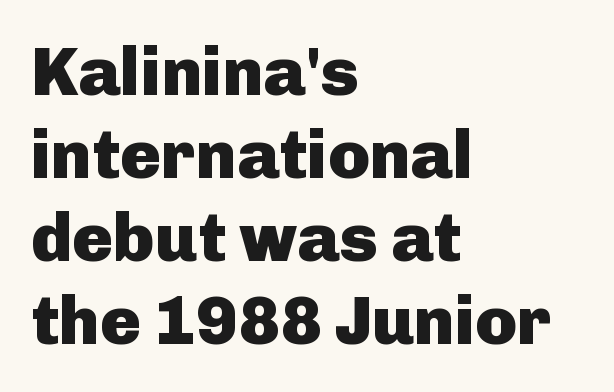
{"serif": "no", "italic": "no", "bold": "yes", "weight": "heavy", "width": "normal", "stroke_contrast": "low", "x_height": "medium", "monospaced": "no", "underline": "no", "align": "left", "line_spacing_ratio": 1.22, "letter_spacing": "normal", "letter_spacing_em": 0.0, "glyph_px": 68}
